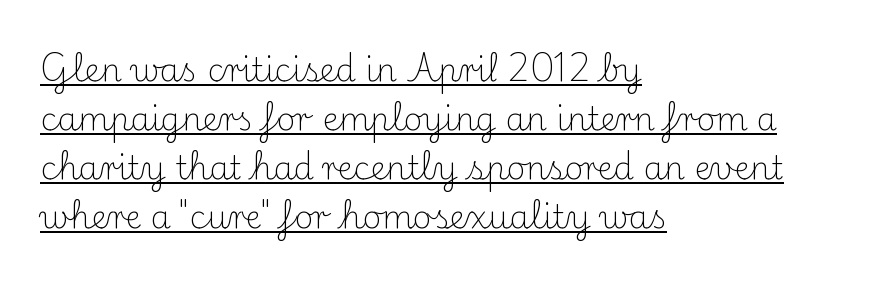
Q: Is the text bold? A: No.
Q: Is the text italic (slanted)? A: No, it is upright.
Q: Is the typeface a serif or a sans-serif typeface? A: Serif.
Q: Is the text underlined? A: Yes.
Q: How is the paragraph aligned? A: Left-aligned.
Q: Is the spacing between letters normal or unusually wide? A: Normal.
Q: Is the spacing between lines tight, normal or loose? A: Normal.
Q: Width (condensed, normal, or wide)? A: Normal.
Q: Stroke contrast? A: Medium.
Q: x-height? A: Small.
Q: Monospaced? A: No.
